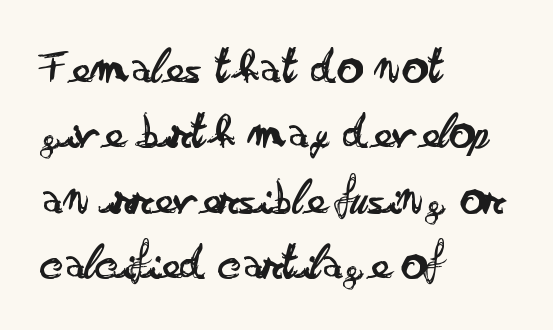
Looks like regular typesetting: each glyph gets only the width it needs. The glyphs are unaccompanied by any horizontal stroke below them. Stroke thickness stays within the range of a standard reading face or lighter. Layout note: lines flush left.
